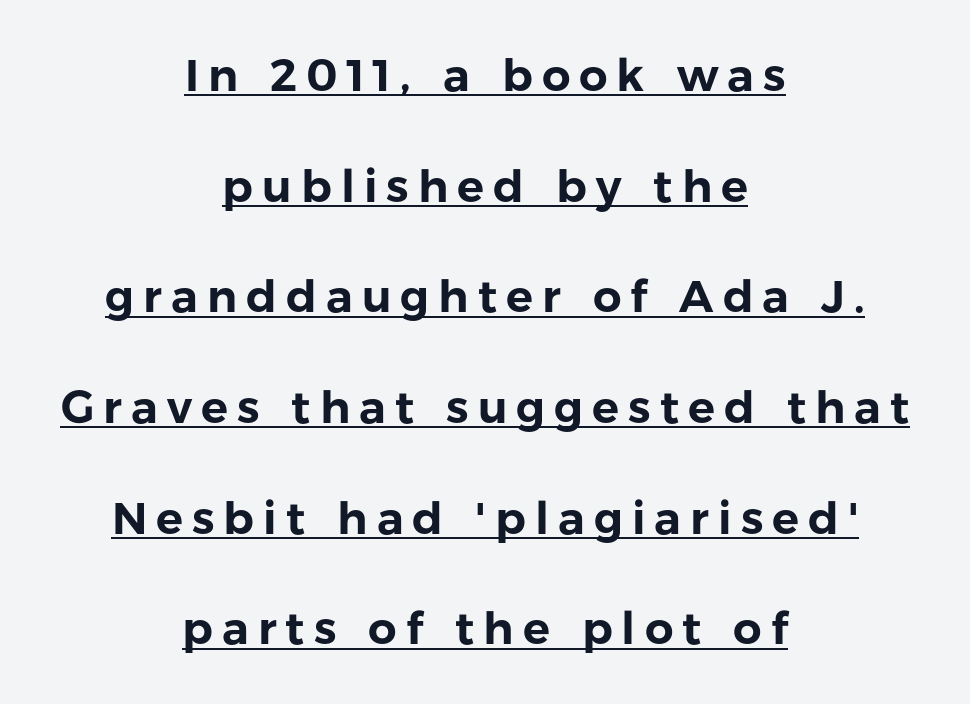
The image shows 45 px sans-serif type, upright; set centered, loose line spacing (2.46x), unusually wide letter spacing (+0.2 em), underlined; low stroke contrast and a medium x-height.
